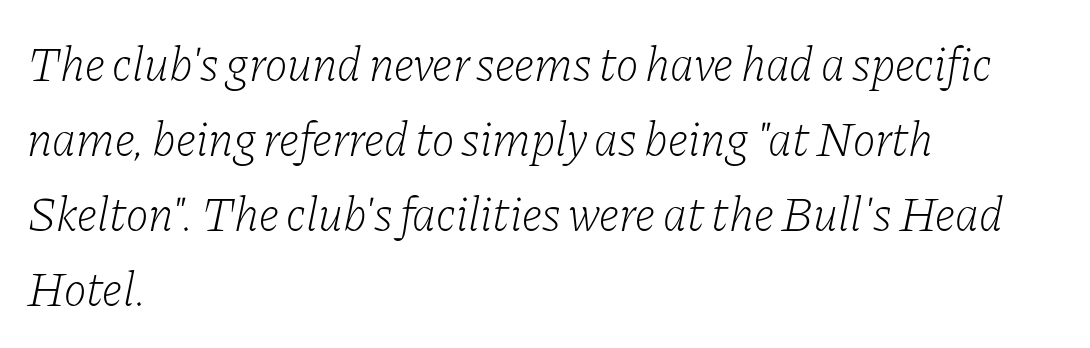
{"serif": "yes", "italic": "yes", "lean": "right", "slant_degrees": 11, "bold": "no", "weight": "light", "width": "normal", "stroke_contrast": "low", "x_height": "medium", "monospaced": "no", "underline": "no", "align": "left", "line_spacing": "normal", "line_spacing_ratio": 1.56, "letter_spacing": "normal", "letter_spacing_em": 0.0, "glyph_px": 48}
